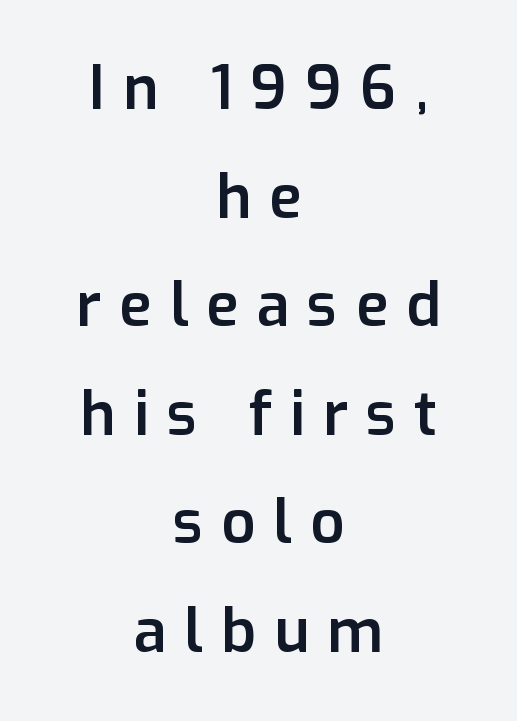
The image shows 60 px semibold sans-serif type, upright; set centered, line spacing 1.81x, unusually wide letter spacing (+0.3 em), not underlined; low stroke contrast and a medium x-height.
